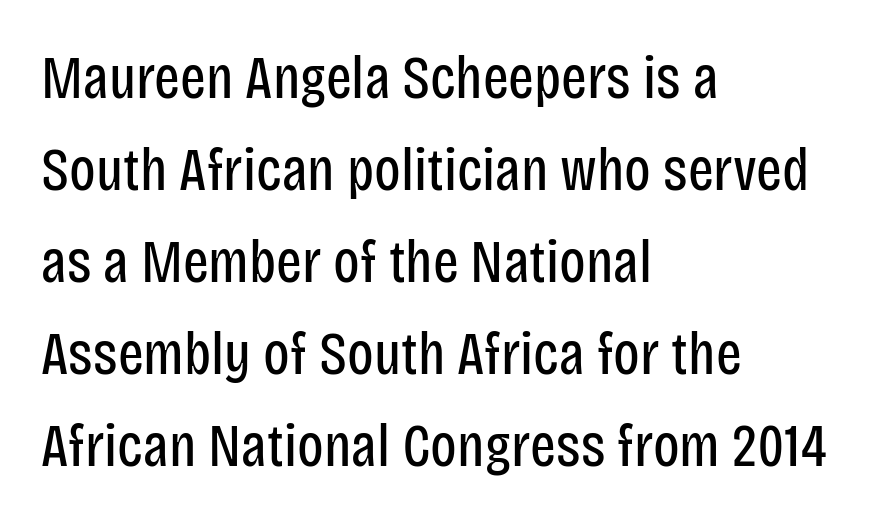
The image shows 61 px regular-weight, condensed sans-serif type, upright; set left-aligned, normal line spacing (1.51x), normal letter spacing, not underlined; low stroke contrast and a large x-height.
